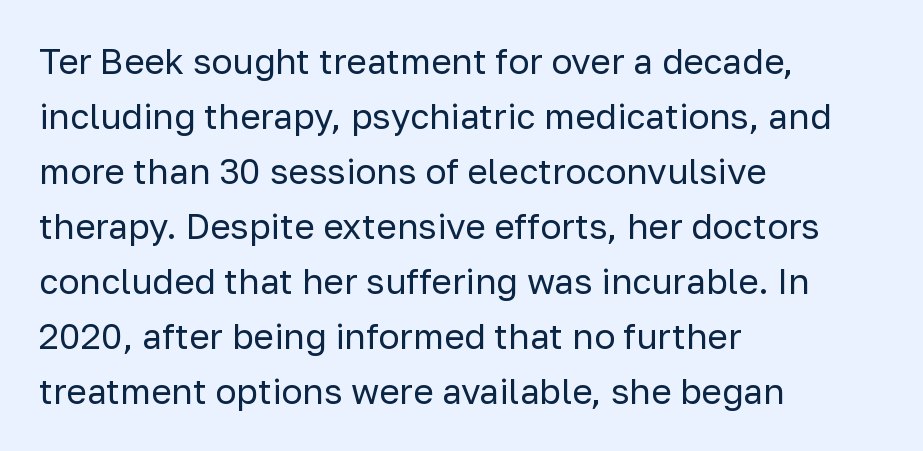
Q: Is the text bold? A: No.
Q: Is the text italic (slanted)? A: No, it is upright.
Q: Is the typeface a serif or a sans-serif typeface? A: Sans-serif.
Q: Is the text underlined? A: No.
Q: How is the paragraph aligned? A: Left-aligned.
Q: Is the spacing between letters normal or unusually wide? A: Normal.
Q: Is the spacing between lines tight, normal or loose? A: Normal.
Q: Width (condensed, normal, or wide)? A: Normal.
Q: Stroke contrast? A: Low.
Q: x-height? A: Medium.
Q: Monospaced? A: No.
